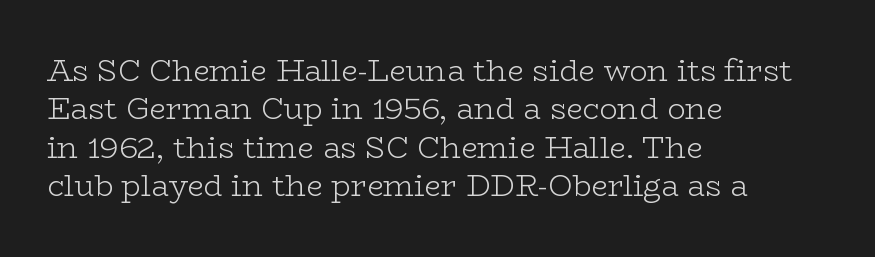
If you drew a line through each stem, it would be perfectly vertical. The rendering uses natural spacing where letterforms have individual widths. This is serif lettering, the kind often seen in printed books. The line texture is even and compact thanks to regular tracking. The paragraph shown leans on its left margin.
